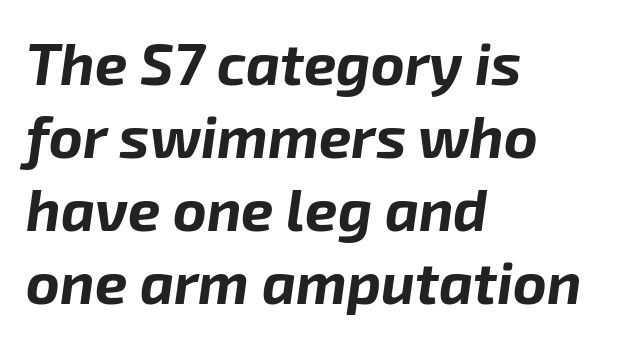
The image shows 58 px bold type, italic (leaning right); set left-aligned, normal line spacing (1.26x), normal letter spacing, not underlined; low stroke contrast and a medium x-height.
